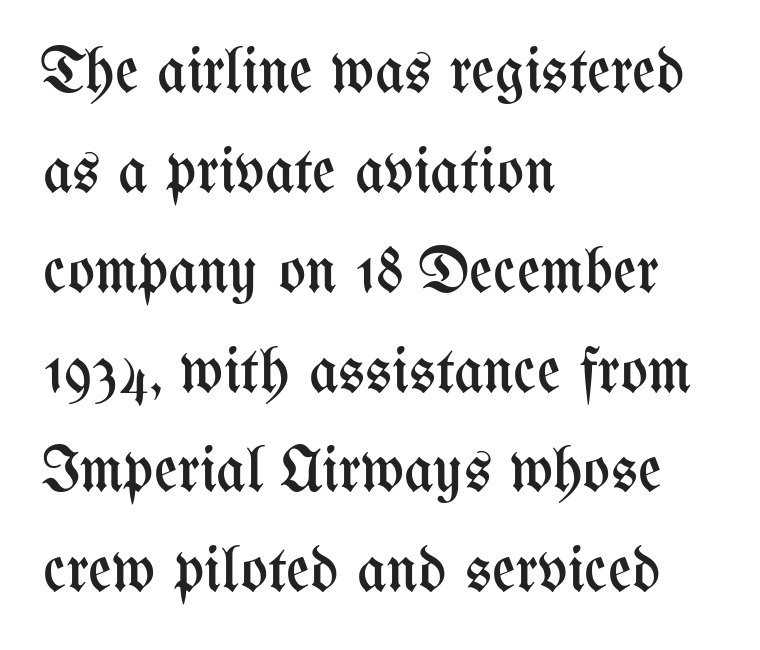
Q: Is the text bold? A: No.
Q: Is the text italic (slanted)? A: No, it is upright.
Q: Is the text underlined? A: No.
Q: How is the paragraph aligned? A: Left-aligned.
Q: Is the spacing between letters normal or unusually wide? A: Normal.
Q: Is the spacing between lines tight, normal or loose? A: Normal.
Q: Width (condensed, normal, or wide)? A: Condensed.
Q: Stroke contrast? A: Medium.
Q: x-height? A: Medium.
Q: Monospaced? A: No.
